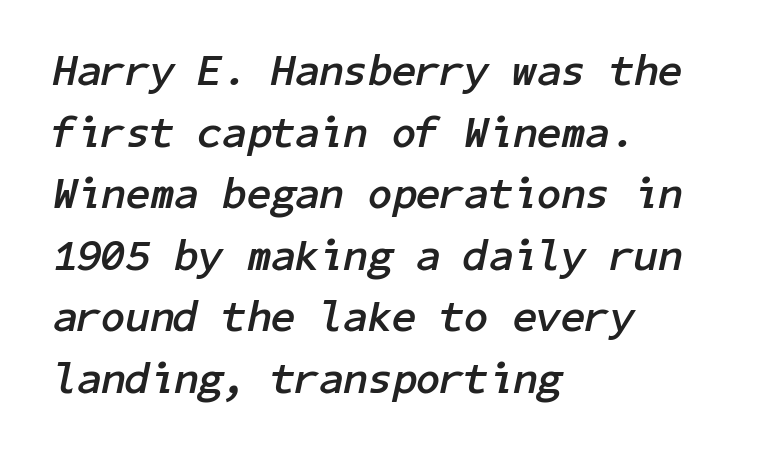
{"italic": "yes", "lean": "right", "slant_degrees": 11, "bold": "yes", "weight": "semibold", "width": "normal", "stroke_contrast": "low", "x_height": "medium", "underline": "no", "align": "left", "line_spacing": "normal", "line_spacing_ratio": 1.4, "letter_spacing": "normal", "letter_spacing_em": 0.0, "glyph_px": 44}
